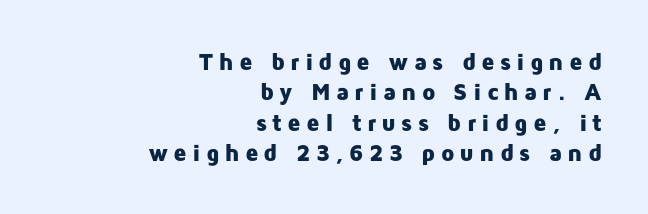
Q: Is the text bold? A: Yes.
Q: Is the text italic (slanted)? A: No, it is upright.
Q: Is the text underlined? A: No.
Q: How is the paragraph aligned? A: Right-aligned.
Q: Is the spacing between letters normal or unusually wide? A: Unusually wide.
Q: Is the spacing between lines tight, normal or loose? A: Normal.
